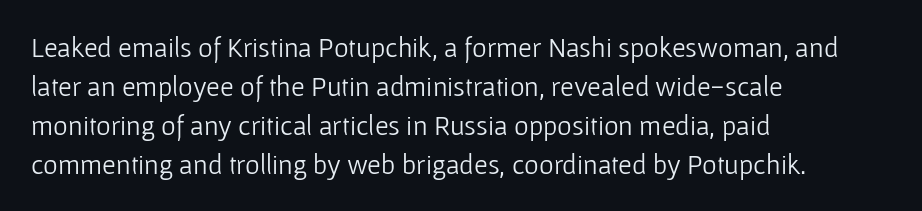
The image shows 28 px light sans-serif type, upright; set left-aligned, normal line spacing (1.39x), normal letter spacing, not underlined; low stroke contrast and a medium x-height.
